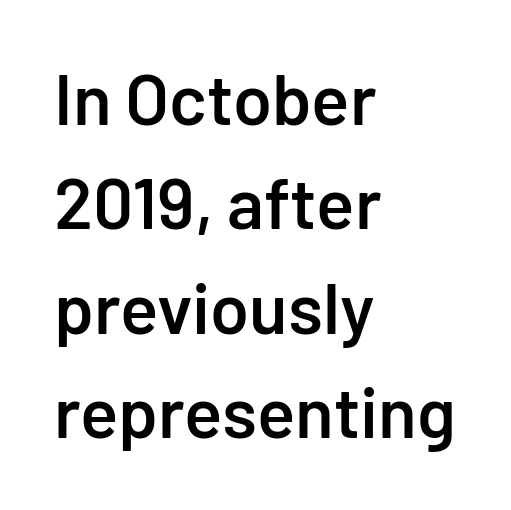
The image shows 71 px semibold sans-serif type, upright; set left-aligned, normal line spacing (1.47x), normal letter spacing, not underlined; low stroke contrast and a medium x-height.
